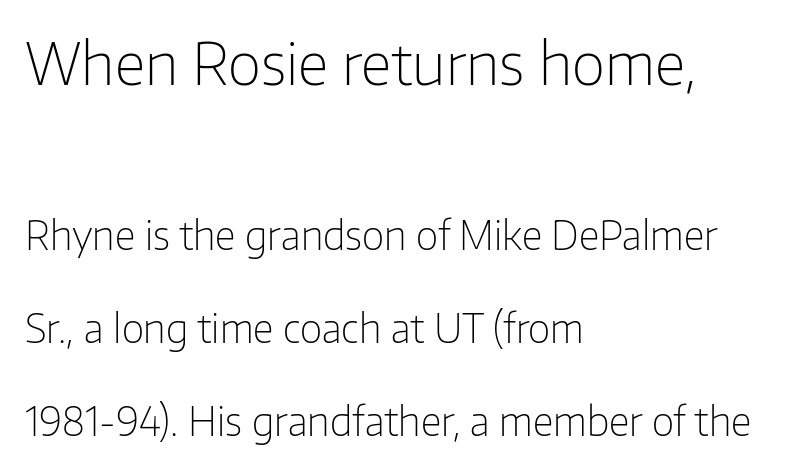
{"serif": "no", "italic": "no", "bold": "no", "weight": "light", "width": "normal", "stroke_contrast": "low", "x_height": "medium", "monospaced": "no", "underline": "no", "align": "left", "line_spacing": "loose", "line_spacing_ratio": 2.38, "letter_spacing": "normal", "letter_spacing_em": 0.0, "larger_block": "first", "size_ratio": 1.49, "glyph_px": 58}
